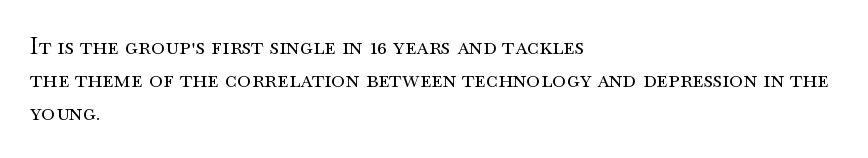
These lines stack with their left ends in a neat column. Letters rest on an invisible, unmarked baseline. The lines sit at an ordinary, default distance from one another. The type sits square on the baseline with zero lean. No letter is thick-stroked: the sample isn't bold. Default kerning and tracking; the words read as compact shapes.
